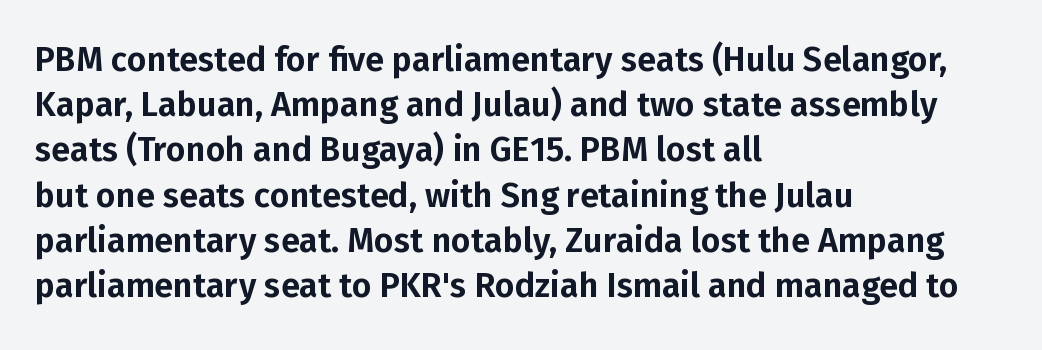
It's the straight-up-and-down kind of type. The letters advance in unequal steps, a hallmark of proportional type. In terms of letterspacing, this is plain default setting. A bare baseline throughout the passage.
